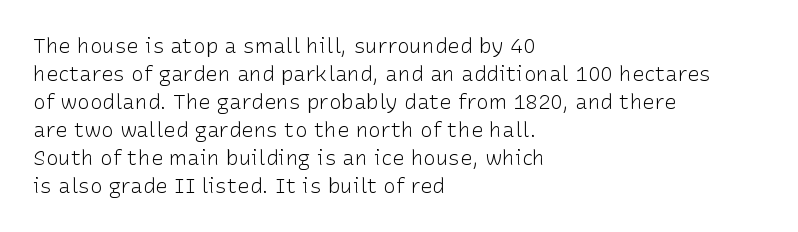
The paragraph has a hard left edge and a soft right edge. Rows of type keep a routine distance in the vertical direction. The letters sit at their default tracking, neither squeezed nor spread. Posture: vertical.
